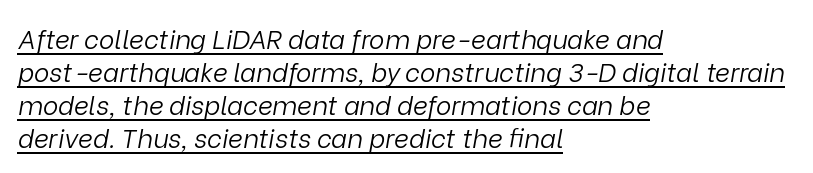
Q: Is the text bold? A: No.
Q: Is the text italic (slanted)? A: Yes, it leans right by about 9 degrees.
Q: Is the text underlined? A: Yes.
Q: How is the paragraph aligned? A: Left-aligned.
Q: Is the spacing between letters normal or unusually wide? A: Normal.
Q: Is the spacing between lines tight, normal or loose? A: Normal.
